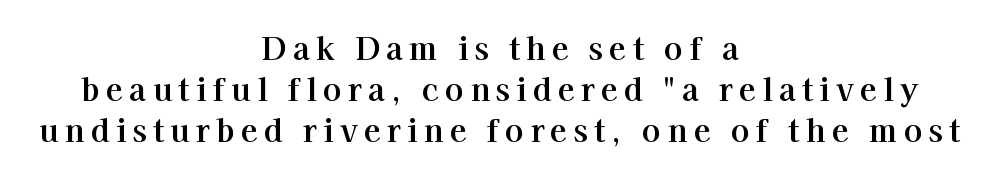
The image shows 31 px bold serif type, upright; set centered, normal line spacing (1.33x), unusually wide letter spacing (+0.2 em), not underlined; high stroke contrast and a medium x-height.
